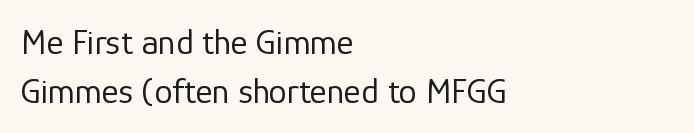
{"serif": "no", "italic": "no", "bold": "no", "weight": "regular", "width": "normal", "stroke_contrast": "low", "x_height": "medium", "monospaced": "no", "underline": "no", "align": "left", "line_spacing": "normal", "line_spacing_ratio": 1.37, "letter_spacing": "normal", "letter_spacing_em": 0.0, "glyph_px": 36}
